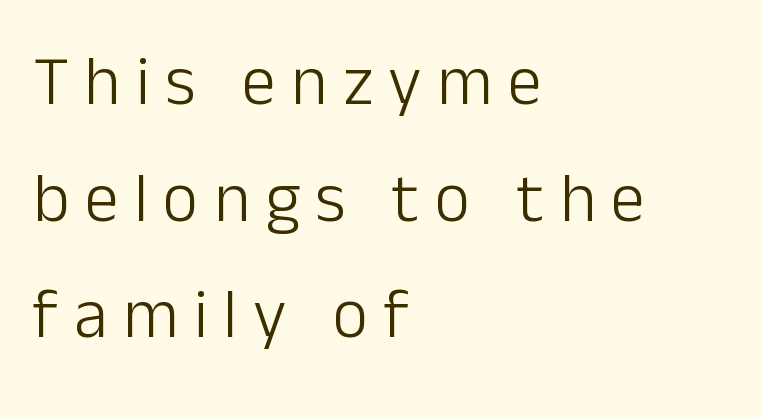
The image shows 69 px light sans-serif type, upright; set left-aligned, normal line spacing (1.69x), unusually wide letter spacing (+0.22 em), not underlined; low stroke contrast and a medium x-height.
